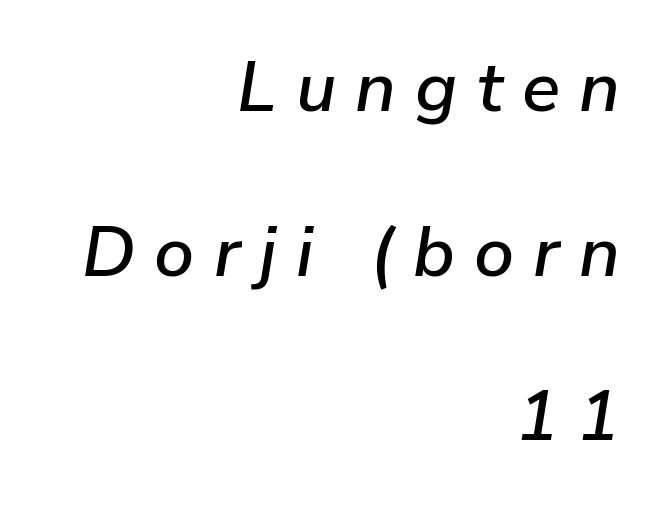
Q: Is the text italic (slanted)? A: Yes, it leans right by about 9 degrees.
Q: Is the text underlined? A: No.
Q: How is the paragraph aligned? A: Right-aligned.
Q: Is the spacing between letters normal or unusually wide? A: Unusually wide.
Q: Is the spacing between lines tight, normal or loose? A: Loose.
Q: Width (condensed, normal, or wide)? A: Normal.
Q: Stroke contrast? A: Low.
Q: x-height? A: Medium.
Q: Monospaced? A: No.
